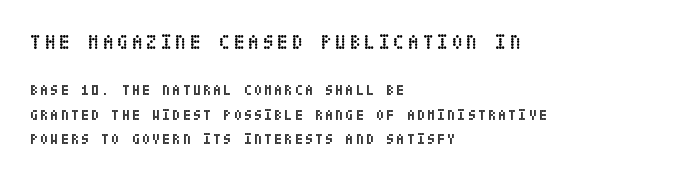
{"italic": "no", "bold": "yes", "underline": "no", "align": "left", "line_spacing_ratio": 1.76, "larger_block": "first", "size_ratio": 1.43, "glyph_px": 20}
